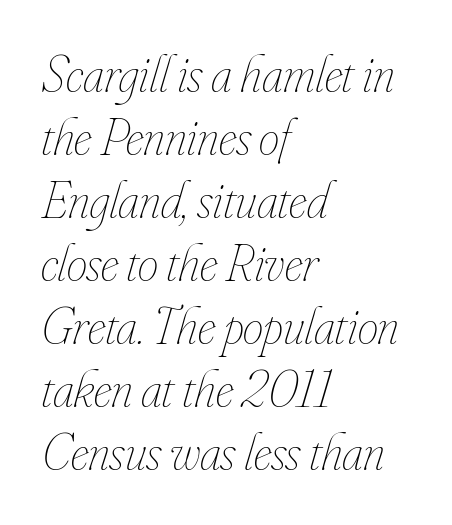
Q: Is the text bold? A: No.
Q: Is the text italic (slanted)? A: Yes, it leans right by about 16 degrees.
Q: Is the text underlined? A: No.
Q: How is the paragraph aligned? A: Left-aligned.
Q: Is the spacing between letters normal or unusually wide? A: Normal.
Q: Width (condensed, normal, or wide)? A: Condensed.
Q: Stroke contrast? A: Low.
Q: x-height? A: Small.
Q: Monospaced? A: No.
